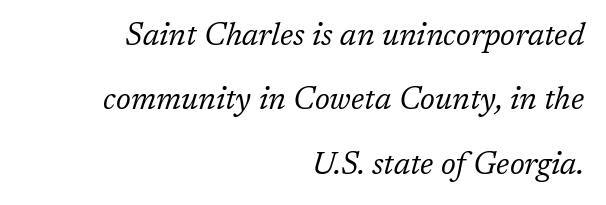
Q: Is the text bold? A: No.
Q: Is the text italic (slanted)? A: Yes, it leans right by about 17 degrees.
Q: Is the typeface a serif or a sans-serif typeface? A: Serif.
Q: Is the text underlined? A: No.
Q: How is the paragraph aligned? A: Right-aligned.
Q: Is the spacing between letters normal or unusually wide? A: Normal.
Q: Is the spacing between lines tight, normal or loose? A: Loose.
Q: Width (condensed, normal, or wide)? A: Normal.
Q: Stroke contrast? A: Low.
Q: x-height? A: Medium.
Q: Monospaced? A: No.
